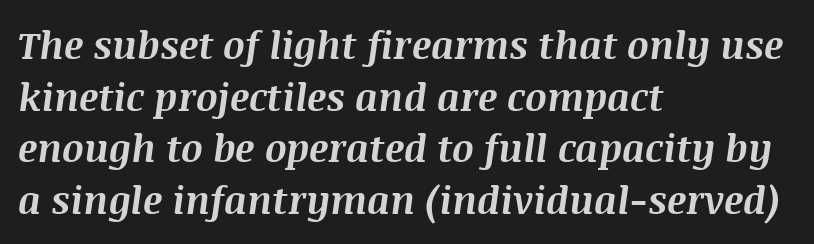
What's the leading like? Ordinary, nothing unusual. Would a proofreader flag this as italicized? Yes. Looks like regular typesetting: each glyph gets only the width it needs. These lines stack with their left ends in a neat column. Nothing unusual about the tracking: characters are spaced as the font intends.
